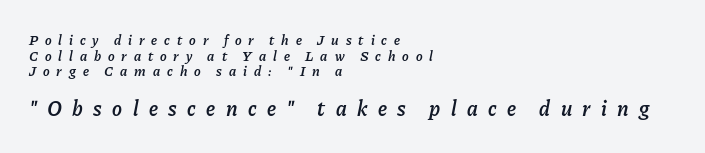
{"italic": "yes", "lean": "right", "slant_degrees": 11, "bold": "semi", "underline": "no", "align": "left", "line_spacing": "tight", "line_spacing_ratio": 1.11, "letter_spacing": "wide", "letter_spacing_em": 0.49, "larger_block": "second", "size_ratio": 1.5, "glyph_px": 21}
